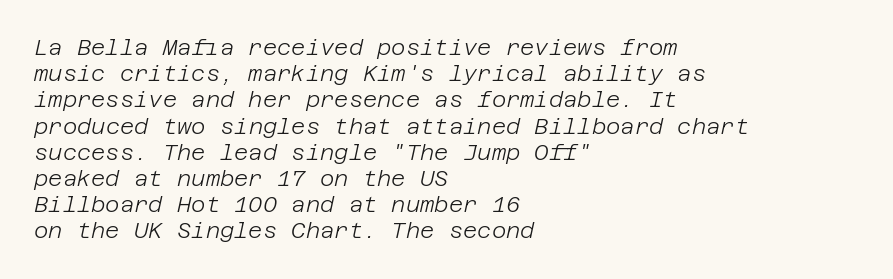
{"italic": "yes", "lean": "right", "slant_degrees": 12, "bold": "no", "underline": "no", "align": "left", "line_spacing_ratio": 1.19, "letter_spacing": "normal", "letter_spacing_em": 0.0, "glyph_px": 22}
